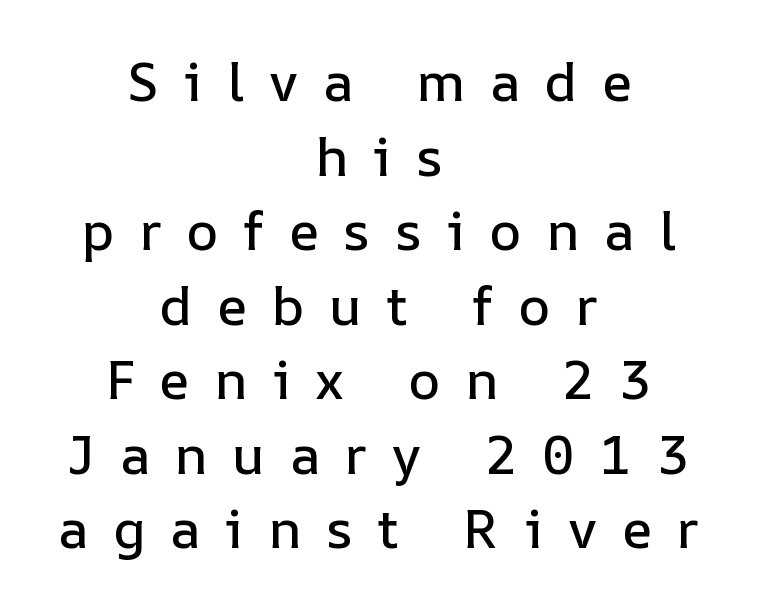
{"italic": "no", "width": "normal", "stroke_contrast": "low", "x_height": "medium", "monospaced": "no", "underline": "no", "align": "center", "line_spacing": "normal", "line_spacing_ratio": 1.38, "letter_spacing": "wide", "letter_spacing_em": 0.46, "glyph_px": 54}
